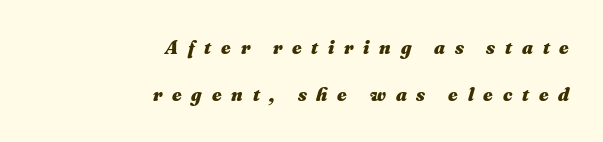
Q: Is the text bold? A: Yes.
Q: Is the text italic (slanted)? A: Yes, it leans right by about 16 degrees.
Q: Is the text underlined? A: No.
Q: How is the paragraph aligned? A: Right-aligned.
Q: Is the spacing between letters normal or unusually wide? A: Unusually wide.
Q: Is the spacing between lines tight, normal or loose? A: Loose.
